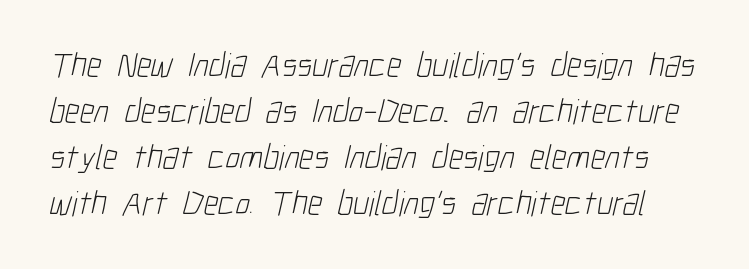
The image shows 35 px light, condensed sans-serif type; set normal line spacing (1.31x), normal letter spacing, not underlined; low stroke contrast and a medium x-height.
